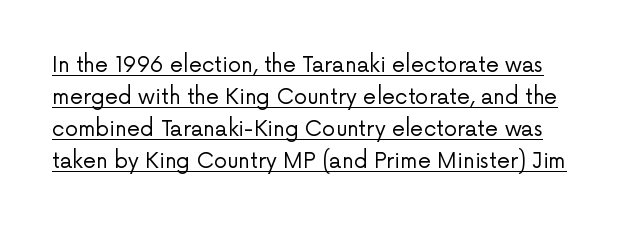
Q: Is the text bold? A: No.
Q: Is the text italic (slanted)? A: No, it is upright.
Q: Is the text underlined? A: Yes.
Q: Is the spacing between letters normal or unusually wide? A: Normal.
Q: Is the spacing between lines tight, normal or loose? A: Normal.
